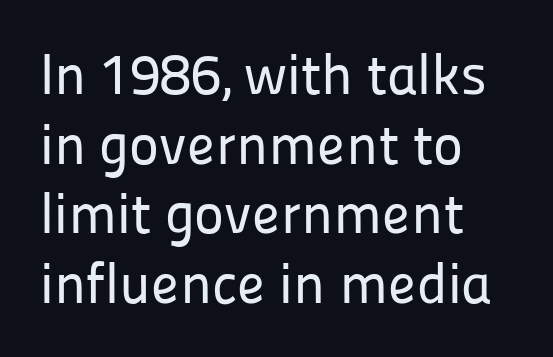
Q: Is the text italic (slanted)? A: No, it is upright.
Q: Is the typeface a serif or a sans-serif typeface? A: Sans-serif.
Q: Is the text underlined? A: No.
Q: How is the paragraph aligned? A: Left-aligned.
Q: Is the spacing between letters normal or unusually wide? A: Normal.
Q: Width (condensed, normal, or wide)? A: Normal.
Q: Stroke contrast? A: Low.
Q: x-height? A: Medium.
Q: Monospaced? A: No.
